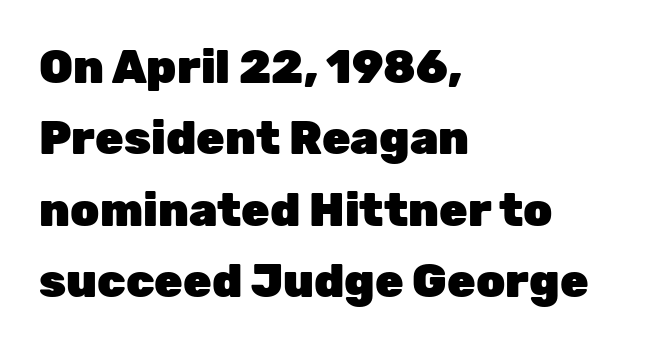
{"serif": "no", "italic": "no", "bold": "yes", "weight": "heavy", "width": "normal", "stroke_contrast": "low", "x_height": "medium", "monospaced": "no", "underline": "no", "align": "left", "line_spacing": "normal", "line_spacing_ratio": 1.55, "letter_spacing": "normal", "letter_spacing_em": 0.0, "glyph_px": 46}
